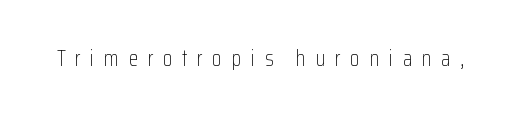
Q: Is the text bold? A: No.
Q: Is the text italic (slanted)? A: No, it is upright.
Q: Is the text underlined? A: No.
Q: Is the spacing between letters normal or unusually wide? A: Unusually wide.
